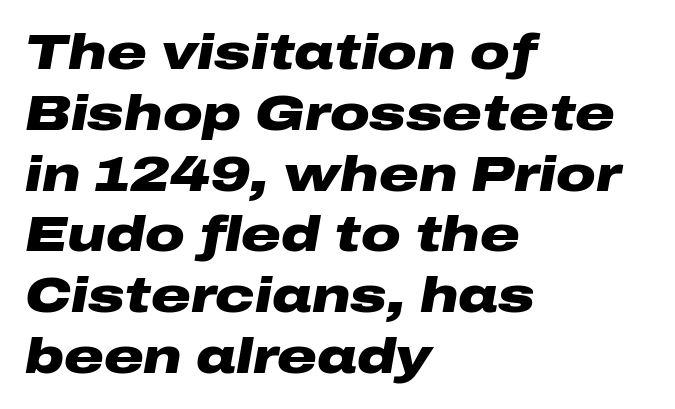
The image shows 49 px heavy, wide type, italic (leaning right); set left-aligned, line spacing 1.24x, normal letter spacing, not underlined; low stroke contrast and a medium x-height.
